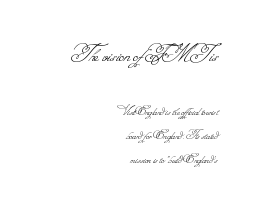
Check the space under the baseline: it is left empty. The compositor pushed each line to the right boundary. Between one letter and the next there's only the usual sliver of space. Is the lower block the larger one? No — the upper block carries the bigger type. This reads as an unemphasized weight, regular at the heaviest.
